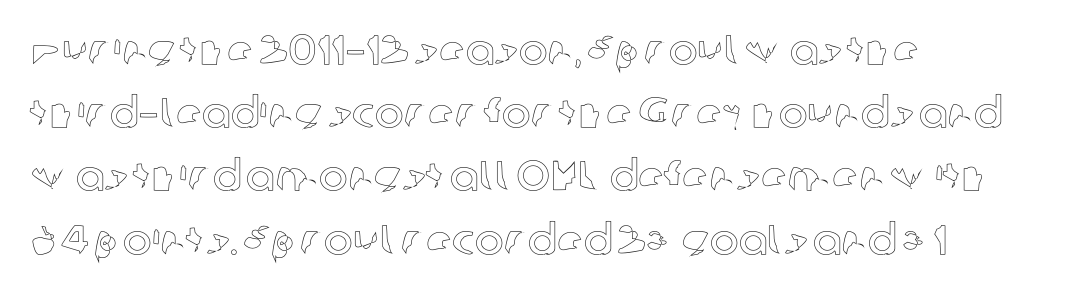
The image shows 43 px text type, upright; set left-aligned, normal line spacing (1.47x), normal letter spacing, not underlined; a medium x-height.
